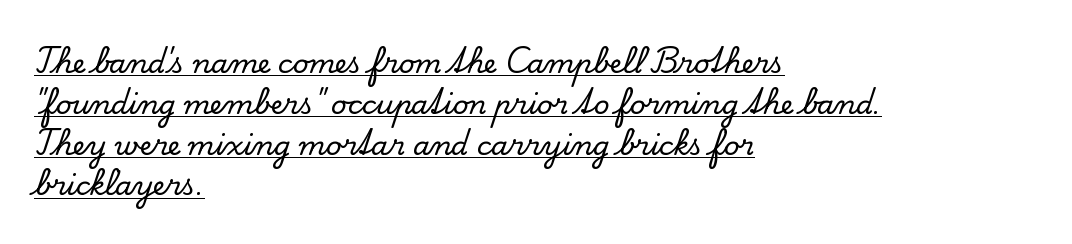
The words here are underlined. Alignment: flush left. The rendering uses a moderate line-height, typical for paragraphs. How are the letters spaced? Ordinarily, with no added tracking.
